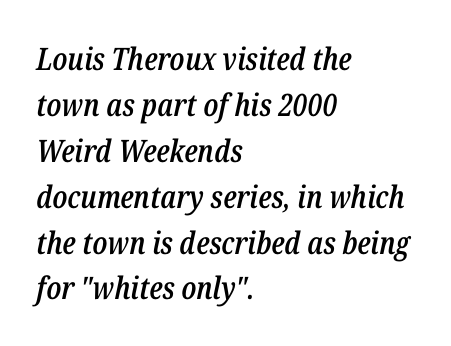
Q: Is the text bold? A: Semi-bold.
Q: Is the text italic (slanted)? A: Yes, it leans right by about 12 degrees.
Q: Is the text underlined? A: No.
Q: How is the paragraph aligned? A: Left-aligned.
Q: Is the spacing between letters normal or unusually wide? A: Normal.
Q: Is the spacing between lines tight, normal or loose? A: Normal.
Q: Width (condensed, normal, or wide)? A: Condensed.
Q: Stroke contrast? A: Low.
Q: x-height? A: Medium.
Q: Monospaced? A: No.
